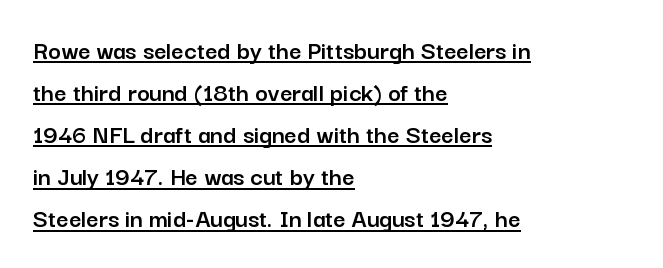
Q: Is the text italic (slanted)? A: No, it is upright.
Q: Is the text underlined? A: Yes.
Q: How is the paragraph aligned? A: Left-aligned.
Q: Is the spacing between letters normal or unusually wide? A: Normal.
Q: Is the spacing between lines tight, normal or loose? A: Normal.
